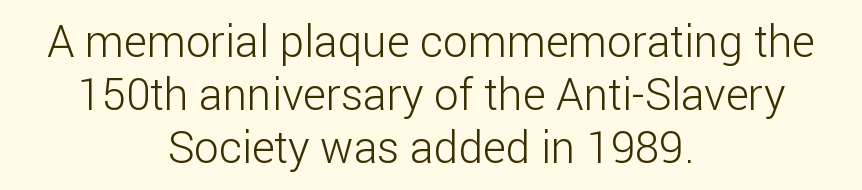
{"serif": "no", "italic": "no", "bold": "no", "weight": "light", "width": "normal", "stroke_contrast": "low", "x_height": "medium", "monospaced": "no", "underline": "no", "align": "center", "line_spacing_ratio": 1.2, "letter_spacing": "normal", "letter_spacing_em": 0.0, "glyph_px": 44}
